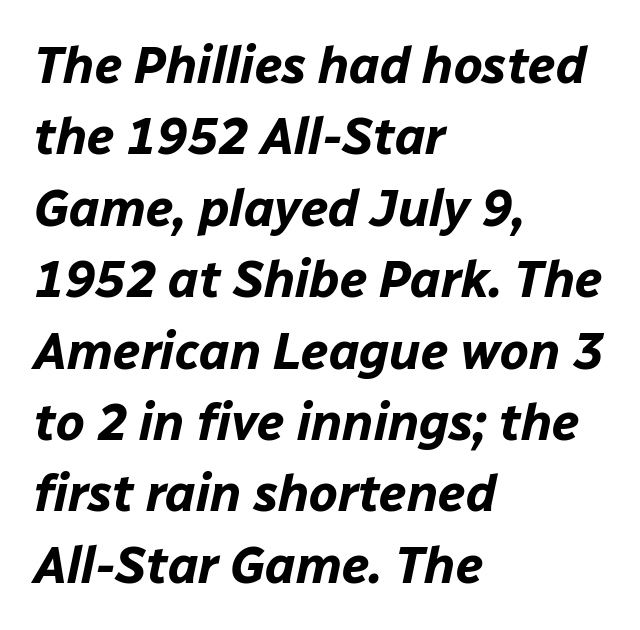
{"italic": "yes", "lean": "right", "slant_degrees": 12, "bold": "yes", "weight": "bold", "width": "normal", "stroke_contrast": "low", "x_height": "medium", "monospaced": "no", "underline": "no", "align": "left", "line_spacing": "normal", "line_spacing_ratio": 1.4, "letter_spacing": "normal", "letter_spacing_em": 0.0, "glyph_px": 51}
